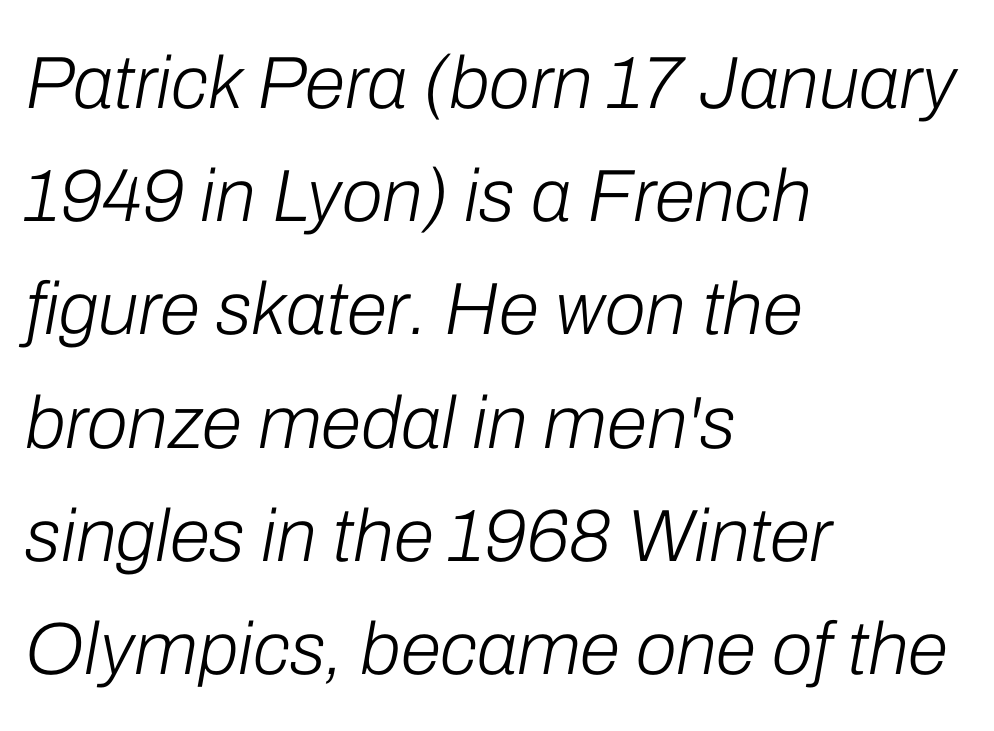
{"italic": "yes", "lean": "right", "slant_degrees": 10, "bold": "no", "weight": "light", "width": "normal", "stroke_contrast": "low", "x_height": "medium", "monospaced": "no", "underline": "no", "align": "left", "line_spacing": "normal", "line_spacing_ratio": 1.53, "letter_spacing": "normal", "letter_spacing_em": 0.0, "glyph_px": 74}
